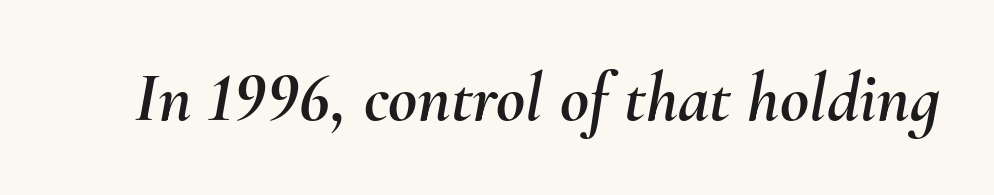
{"italic": "yes", "lean": "right", "slant_degrees": 10, "width": "normal", "stroke_contrast": "medium", "x_height": "small", "monospaced": "no", "underline": "no", "letter_spacing": "normal", "letter_spacing_em": 0.0, "glyph_px": 71}
